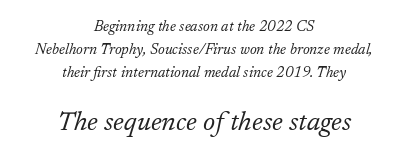
Q: Is the text bold? A: No.
Q: Is the text italic (slanted)? A: Yes, it leans right by about 17 degrees.
Q: Is the text underlined? A: No.
Q: How is the paragraph aligned? A: Centered.
Q: Is the spacing between letters normal or unusually wide? A: Normal.
Q: Is the spacing between lines tight, normal or loose? A: Normal.
Q: Which block of text is set in a larger size, the first (top) or the second (bottom)? A: The second (bottom) one.
